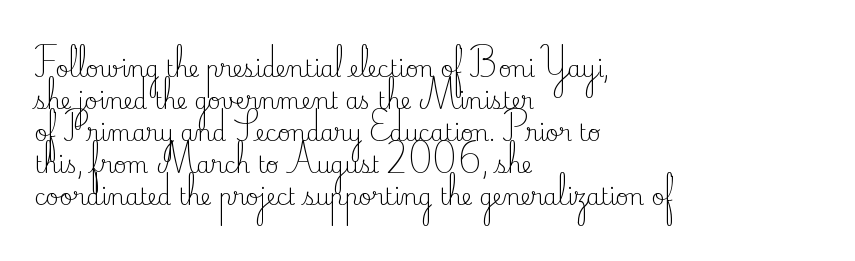
{"italic": "no", "bold": "no", "underline": "no", "align": "left", "line_spacing": "normal", "line_spacing_ratio": 1.46, "letter_spacing": "normal", "letter_spacing_em": 0.0, "glyph_px": 22}
